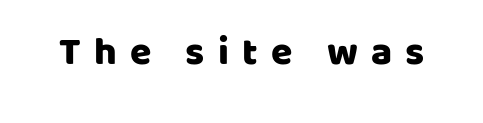
Each letter's strokes conclude bluntly, with no projecting serifs. The letters are spread apart with noticeably loose tracking. Italic? Not at all — the glyphs are vertical. Note the varied advance widths — an 'i' is clearly narrower than an 'm'. Descender tails drop into unmarked territory.
